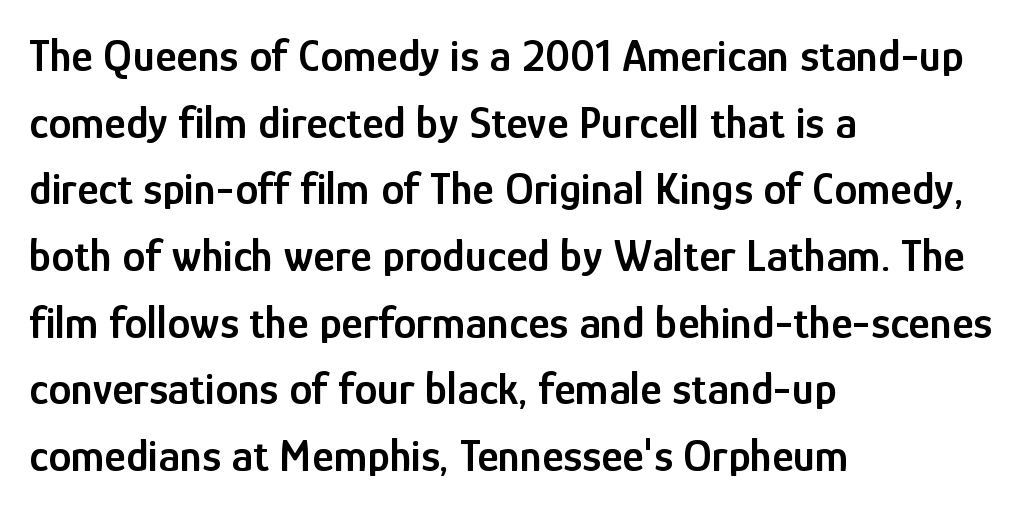
Q: Is the text bold? A: Semi-bold.
Q: Is the text italic (slanted)? A: No, it is upright.
Q: Is the typeface a serif or a sans-serif typeface? A: Sans-serif.
Q: Is the text underlined? A: No.
Q: How is the paragraph aligned? A: Left-aligned.
Q: Is the spacing between letters normal or unusually wide? A: Normal.
Q: Is the spacing between lines tight, normal or loose? A: Normal.
Q: Width (condensed, normal, or wide)? A: Condensed.
Q: Stroke contrast? A: Low.
Q: x-height? A: Medium.
Q: Monospaced? A: No.
